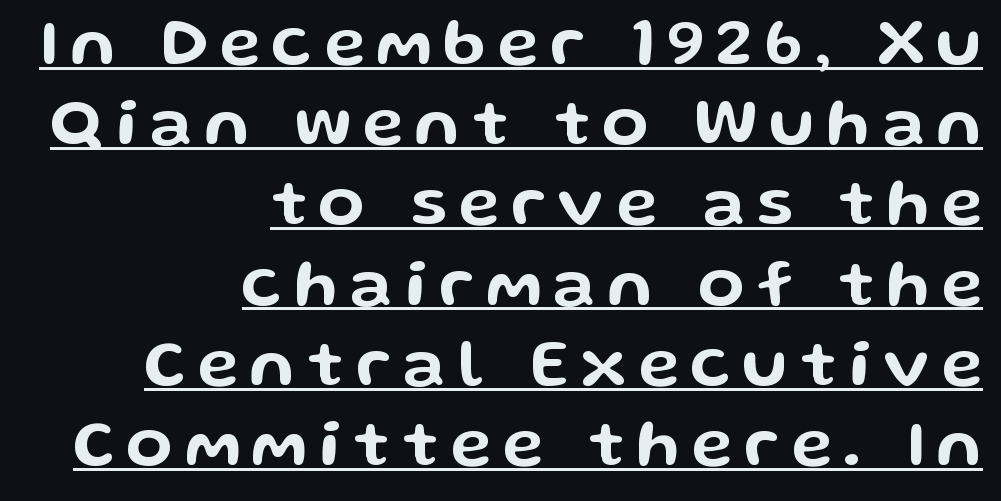
The image shows 68 px wide sans-serif type, upright; set right-aligned, line spacing 1.18x, underlined; low stroke contrast and a medium x-height.
